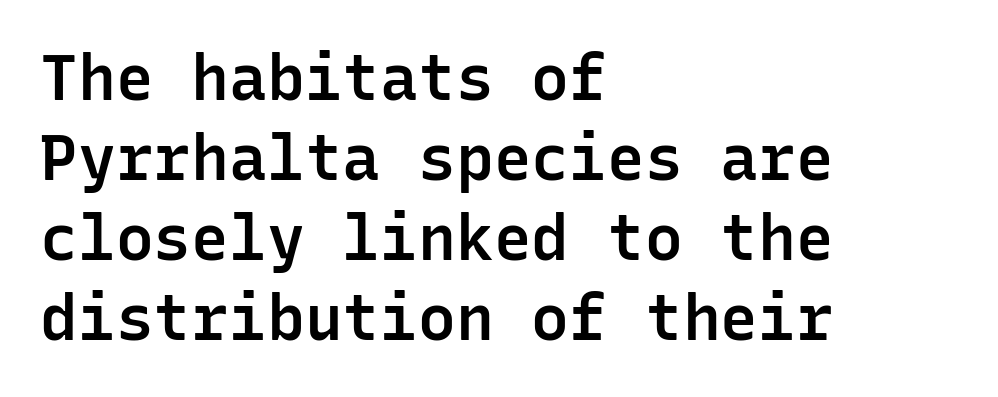
Q: Is the text bold? A: Semi-bold.
Q: Is the text italic (slanted)? A: No, it is upright.
Q: Is the typeface a serif or a sans-serif typeface? A: Sans-serif.
Q: Is the text underlined? A: No.
Q: How is the paragraph aligned? A: Left-aligned.
Q: Is the spacing between letters normal or unusually wide? A: Normal.
Q: Is the spacing between lines tight, normal or loose? A: Normal.
Q: Width (condensed, normal, or wide)? A: Normal.
Q: Stroke contrast? A: Low.
Q: x-height? A: Medium.
Q: Monospaced? A: Yes.
